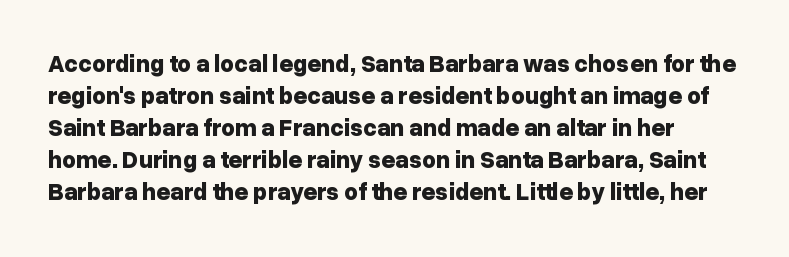
The image shows 24 px bold type, upright; set normal line spacing (1.33x), normal letter spacing, not underlined.
